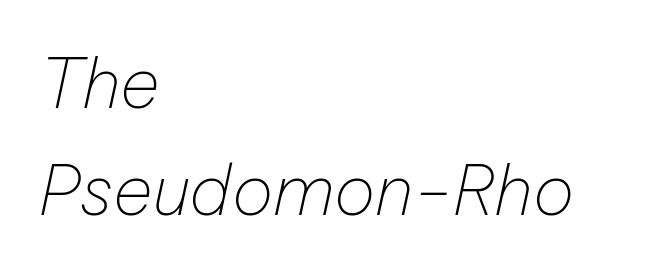
These lines stack with their left ends in a neat column. Counters stay open thanks to moderate or lighter strokes. The rendering uses natural spacing where letterforms have individual widths. Underline: absent. Looking at the ascenders, they clearly lean.
